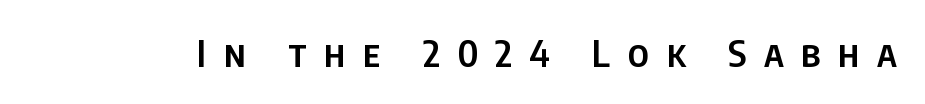
{"serif": "no", "italic": "no", "bold": "semi", "weight": "semibold", "width": "condensed", "stroke_contrast": "low", "x_height": "large", "monospaced": "no", "underline": "no", "letter_spacing": "wide", "letter_spacing_em": 0.47, "glyph_px": 37}
